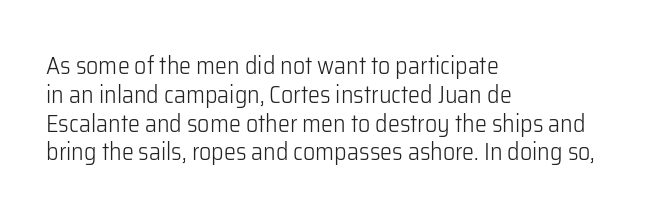
Horizontal alignment here is leftward, the default for most running prose. Is the stroke heavy? The answer is a plain regular-or-lighter. Posture: upright roman. The baseline area is clear. Between one letter and the next there's only the usual sliver of space.
